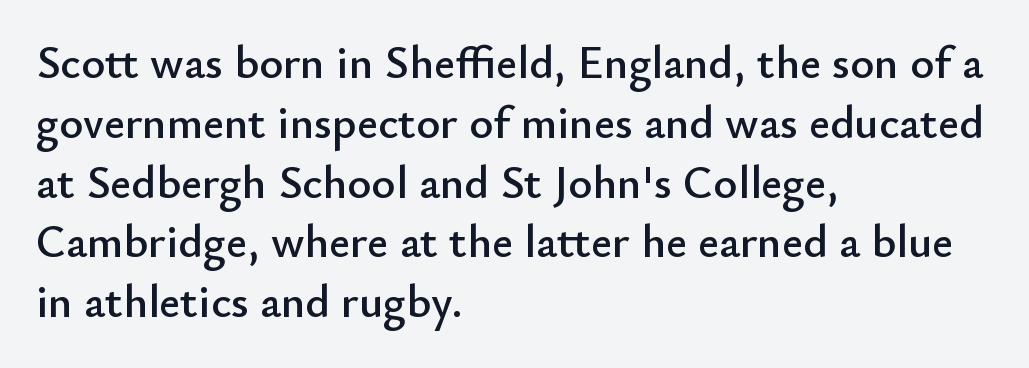
Descenders hang freely into open space. This rendering leaves character spacing at its baseline value. When letters stand straight like this, we call the style roman or upright. All the whitespace from short lines collects on the right. Each letter's strokes conclude bluntly, with no projecting serifs.
